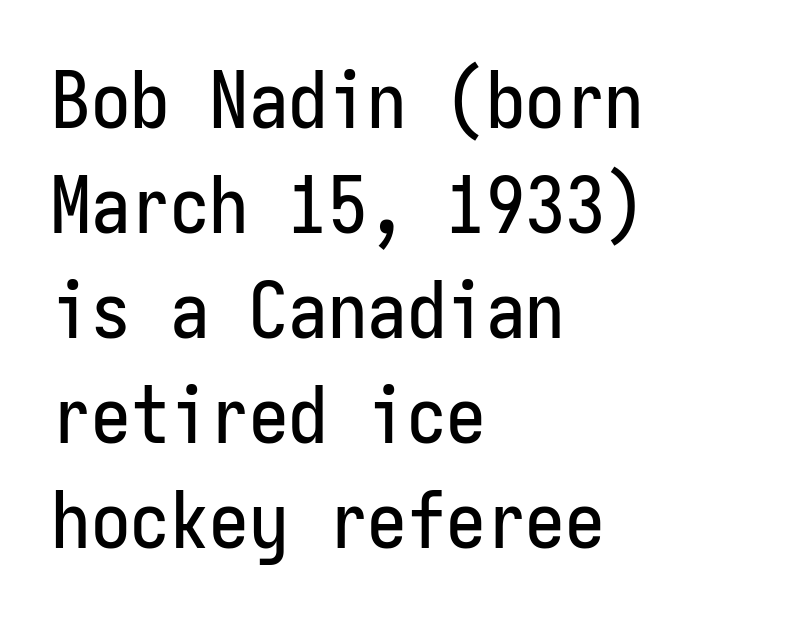
Q: Is the text italic (slanted)? A: No, it is upright.
Q: Is the typeface a serif or a sans-serif typeface? A: Sans-serif.
Q: Is the text underlined? A: No.
Q: How is the paragraph aligned? A: Left-aligned.
Q: Is the spacing between letters normal or unusually wide? A: Normal.
Q: Is the spacing between lines tight, normal or loose? A: Normal.
Q: Width (condensed, normal, or wide)? A: Condensed.
Q: Stroke contrast? A: Low.
Q: x-height? A: Medium.
Q: Monospaced? A: Yes.
